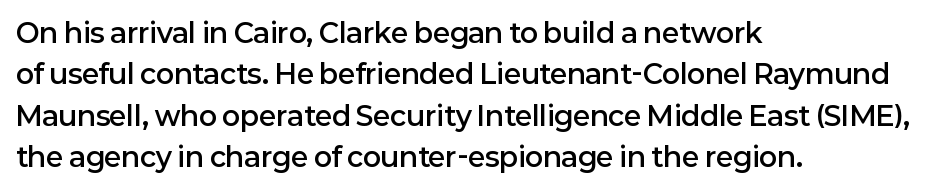
A student would call this left alignment; a typographer would say flush left, rag right. Line spacing here is normal. Tracking value appears to be zero — textbook default spacing. A typesetter would mark this as roman, not italic. Each glyph is drawn with semibold strokes, heavier than normal yet not fully bold. The strip under each line holds only bare page.
